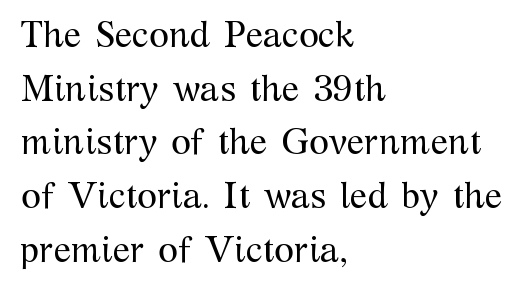
The image shows 36 px regular-weight serif type, upright; set left-aligned, normal line spacing (1.49x), normal letter spacing, not underlined; medium stroke contrast and a medium x-height.
